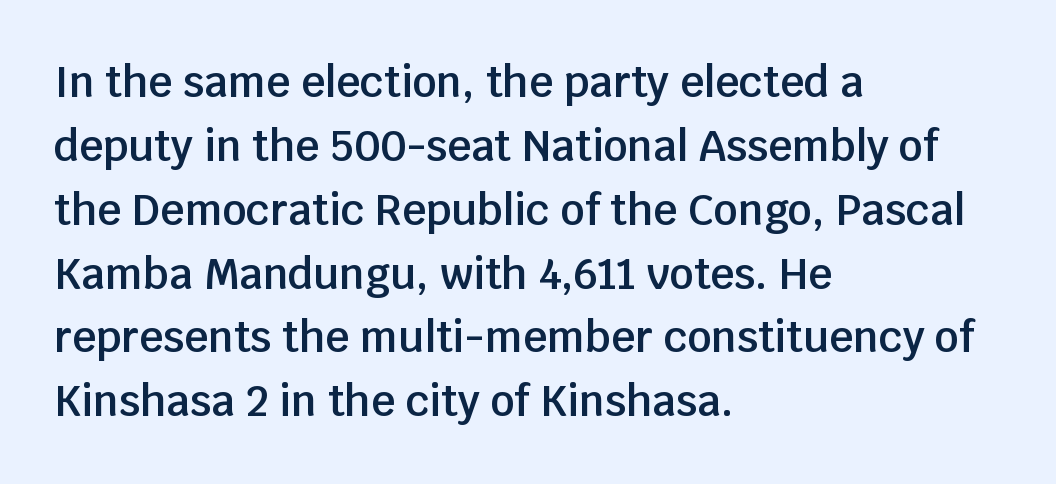
{"serif": "no", "italic": "no", "bold": "semi", "weight": "semibold", "width": "normal", "stroke_contrast": "low", "x_height": "large", "monospaced": "no", "underline": "no", "align": "left", "line_spacing": "normal", "line_spacing_ratio": 1.52, "letter_spacing": "normal", "letter_spacing_em": 0.0, "glyph_px": 42}
